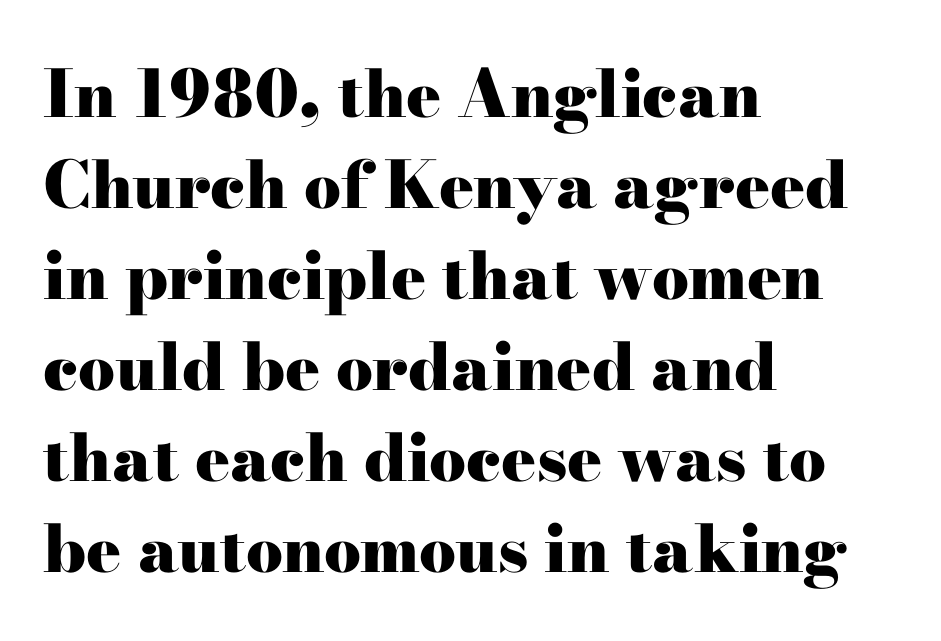
Q: Is the text bold? A: Yes.
Q: Is the text italic (slanted)? A: No, it is upright.
Q: Is the typeface a serif or a sans-serif typeface? A: Serif.
Q: Is the text underlined? A: No.
Q: How is the paragraph aligned? A: Left-aligned.
Q: Is the spacing between letters normal or unusually wide? A: Normal.
Q: Is the spacing between lines tight, normal or loose? A: Normal.
Q: Width (condensed, normal, or wide)? A: Wide.
Q: Stroke contrast? A: High.
Q: x-height? A: Small.
Q: Monospaced? A: No.
